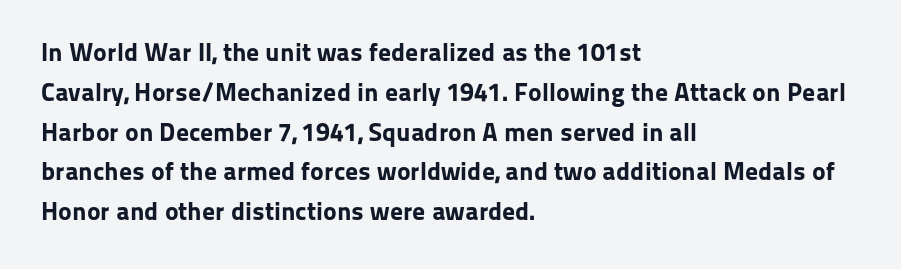
Q: Is the text bold? A: Yes.
Q: Is the text italic (slanted)? A: No, it is upright.
Q: Is the text underlined? A: No.
Q: How is the paragraph aligned? A: Left-aligned.
Q: Is the spacing between letters normal or unusually wide? A: Normal.
Q: Is the spacing between lines tight, normal or loose? A: Normal.
